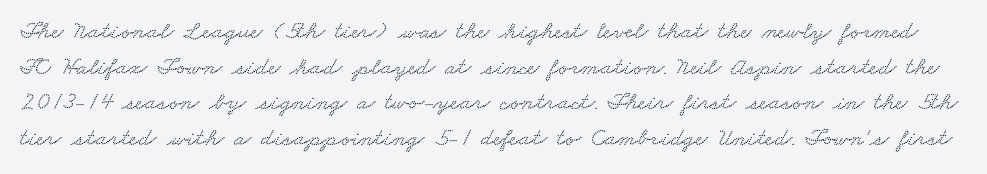
{"underline": "no", "line_spacing": "normal", "line_spacing_ratio": 1.43, "letter_spacing": "normal", "letter_spacing_em": 0.0, "glyph_px": 25}
